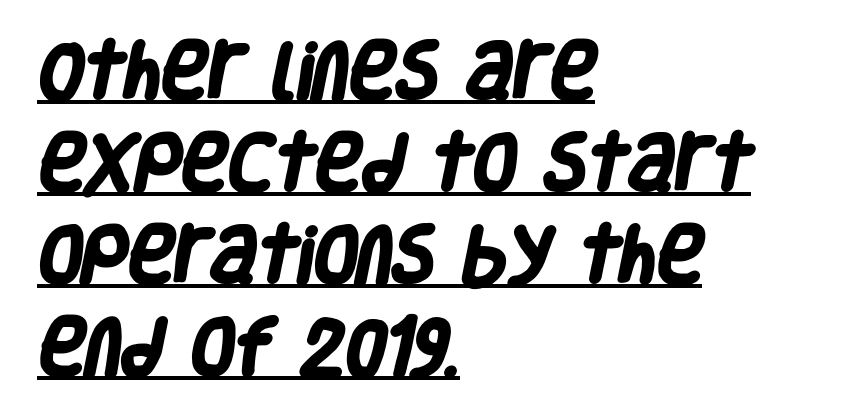
{"serif": "no", "bold": "yes", "weight": "heavy", "width": "condensed", "stroke_contrast": "low", "x_height": "large", "monospaced": "no", "underline": "yes", "align": "left", "line_spacing": "normal", "line_spacing_ratio": 1.46, "letter_spacing": "normal", "letter_spacing_em": 0.0, "glyph_px": 63}
